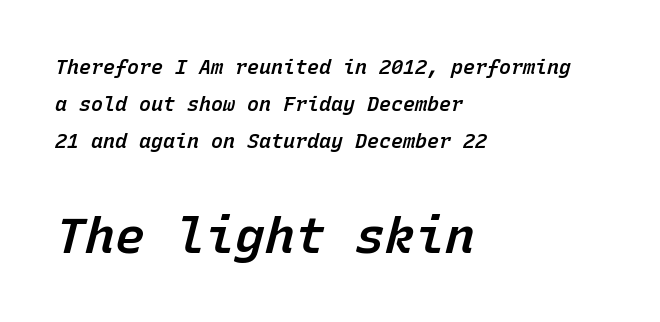
The rendering enlarges the type as you move from the upper chunk to the lower. The rendering uses typewriter-style spacing with identical character cells. This sample uses an oblique cut, with every glyph tilted off the vertical. These lines are set flush left with a ragged right edge.
